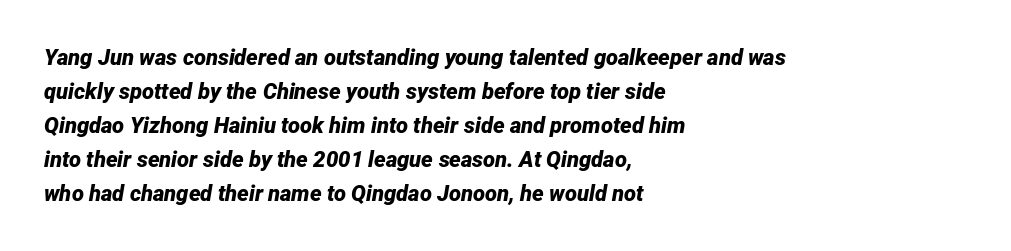
{"italic": "yes", "lean": "right", "slant_degrees": 12, "bold": "yes", "underline": "no", "align": "left", "line_spacing": "normal", "line_spacing_ratio": 1.54, "letter_spacing": "normal", "letter_spacing_em": 0.0, "glyph_px": 22}
